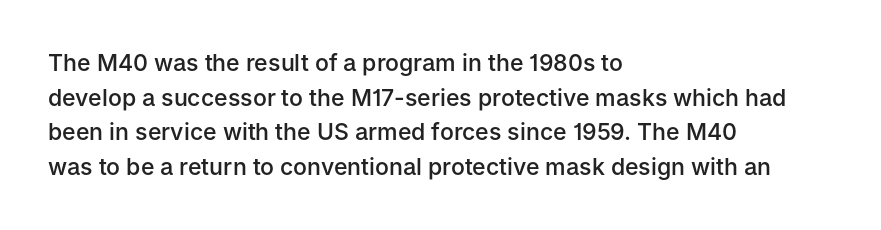
Students, observe: this is what conventionally led text looks like. Any mark beneath the type? The region is blank. On the weight axis this lands at semibold, roughly 600. These lines stack with their left ends in a neat column.
